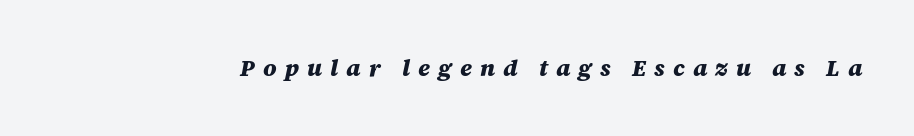
{"italic": "yes", "lean": "right", "slant_degrees": 12, "bold": "yes", "underline": "no", "letter_spacing": "wide", "letter_spacing_em": 0.35, "glyph_px": 23}
